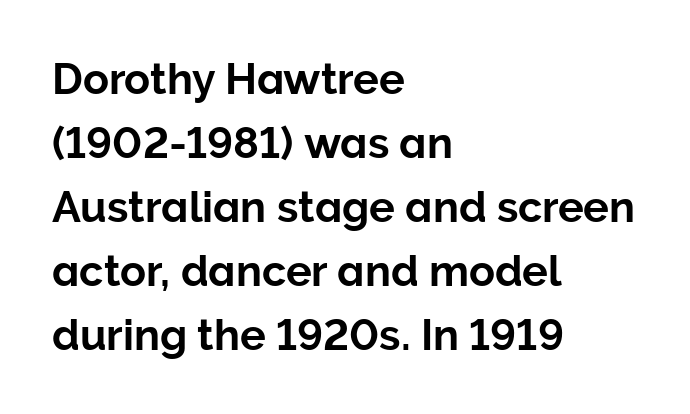
If you drew a line through each stem, it would be perfectly vertical. Vertical spacing — default. The horizontal fit of the characters is conventional and even. The glyphs are unaccompanied by any horizontal stroke below them. These lines are rendered in a variable-pitch font.
